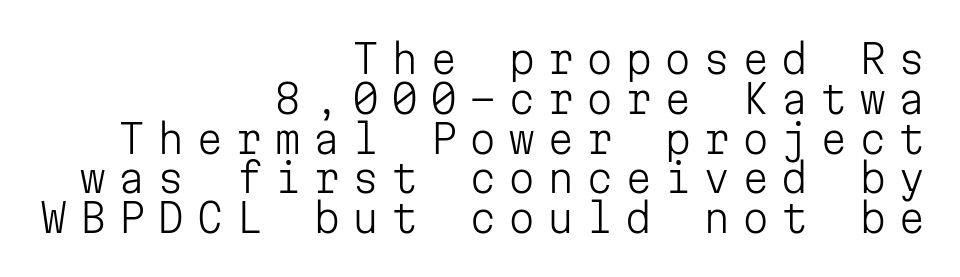
Nope, no serifs anywhere on these letters. Horizontal bands of white between lines are thin slivers. The weight tops out at a normal text grade. The letters march in equal steps, a hallmark of fixed-pitch type.
